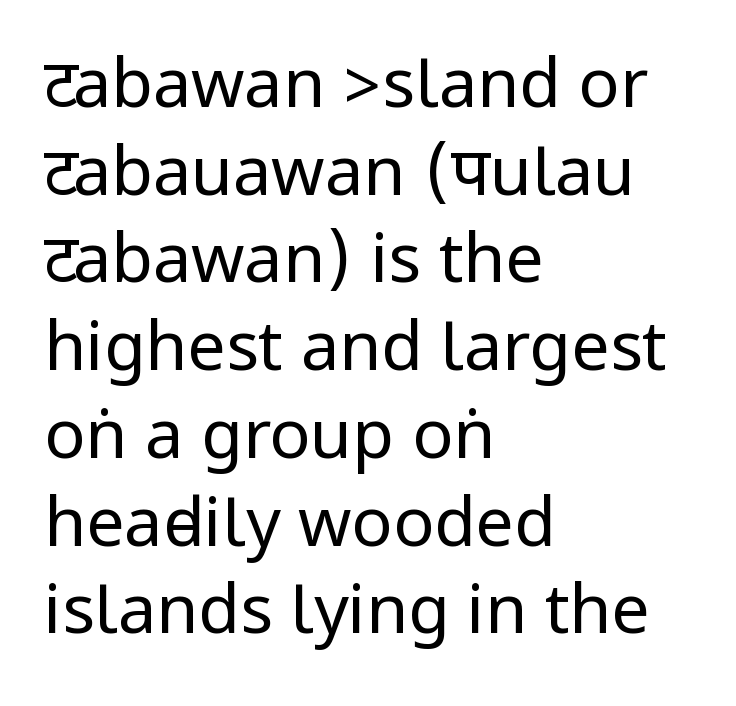
Italic? Not at all — the glyphs are vertical. Baseline-to-baseline distance is the conventional proportion of letter height. In CSS terms this would be text-align: left. This rendering employs a face without finishing strokes, i.e., a sans-serif.
